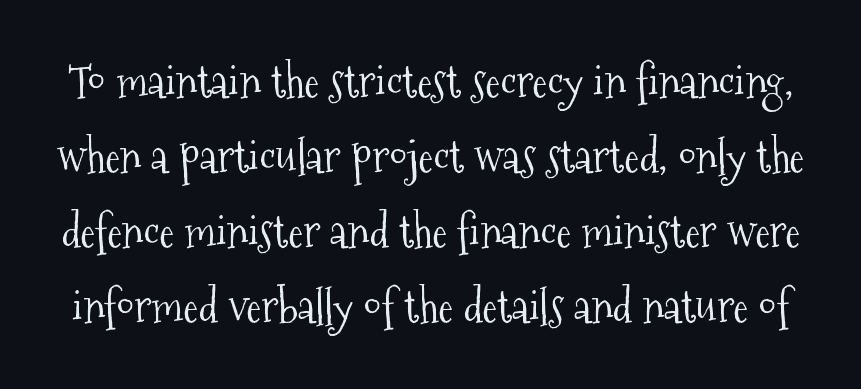
Ordinary non-slanted type is in use. In terms of letterspacing, this is plain default setting. Ink coverage per letter is moderate at most. The gap between lines stays unmarked. Each letter keeps its own natural width here, so spacing adapts to shape.
